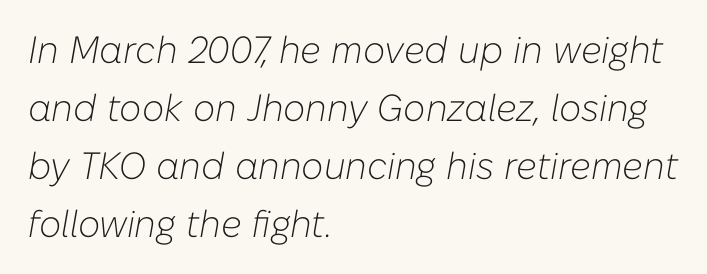
Q: Is the text bold? A: No.
Q: Is the text italic (slanted)? A: Yes, it leans right by about 10 degrees.
Q: Is the text underlined? A: No.
Q: How is the paragraph aligned? A: Left-aligned.
Q: Is the spacing between letters normal or unusually wide? A: Normal.
Q: Is the spacing between lines tight, normal or loose? A: Normal.
Q: Width (condensed, normal, or wide)? A: Normal.
Q: Stroke contrast? A: Low.
Q: x-height? A: Medium.
Q: Monospaced? A: No.
